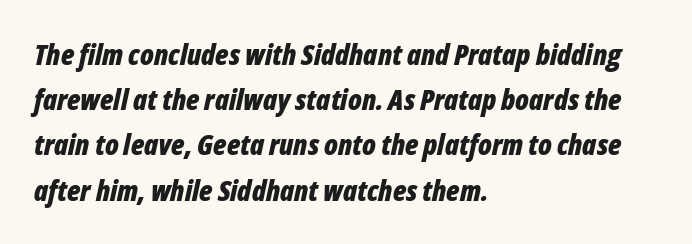
Q: Is the text bold? A: Yes.
Q: Is the text italic (slanted)? A: Yes, it leans right by about 12 degrees.
Q: Is the text underlined? A: No.
Q: How is the paragraph aligned? A: Left-aligned.
Q: Is the spacing between letters normal or unusually wide? A: Normal.
Q: Is the spacing between lines tight, normal or loose? A: Normal.
Q: Width (condensed, normal, or wide)? A: Condensed.
Q: Stroke contrast? A: Low.
Q: x-height? A: Medium.
Q: Monospaced? A: No.
